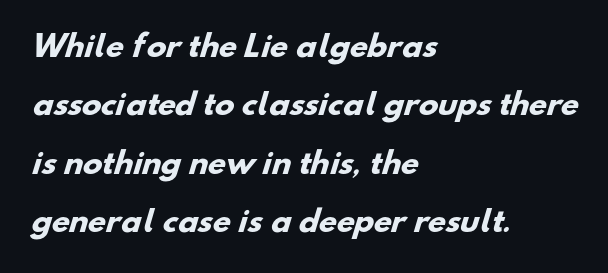
Do the characters align in a grid? No, the font is proportional. A classic flush-left, rag-right setting is used for this passage. Typographically, this falls in the sans-serif category. Clear beneath every line of the passage. The sample has been set heavy, in full bold. This sample uses plain, unmodified letter spacing.
